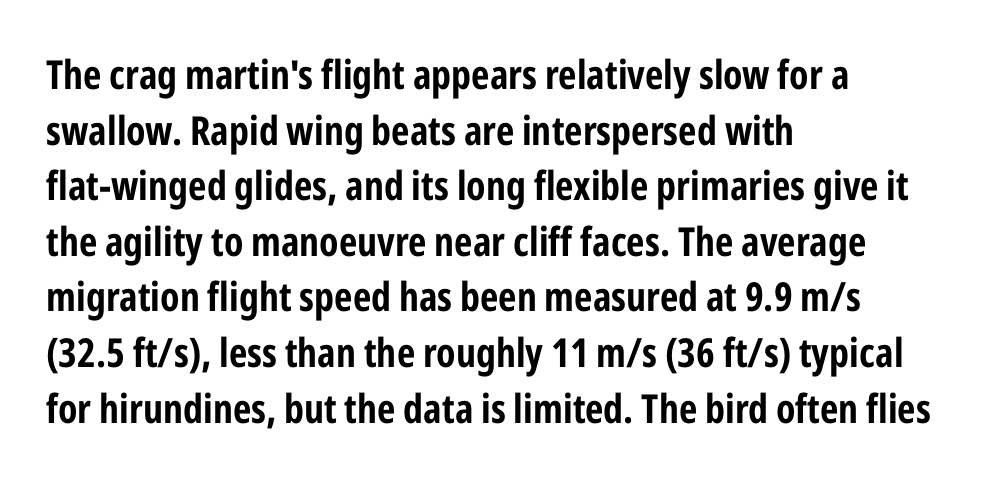
Serifs: no, the terminals of the letterforms are clean. Think of a printed novel: that variable character pitch is what you see here. Set as a true bold cut, around the 700 mark. Ordinary non-slanted type is in use. Line spacing here is normal.
